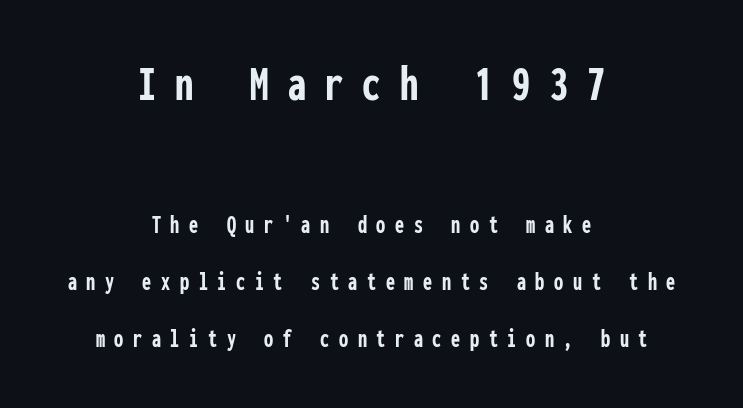
The image shows 52 px semibold, condensed sans-serif type, upright, monospaced; set centered, loose line spacing (2.19x), unusually wide letter spacing (+0.37 em), not underlined; the first (top) block is 2.0x larger; low stroke contrast and a medium x-height.
